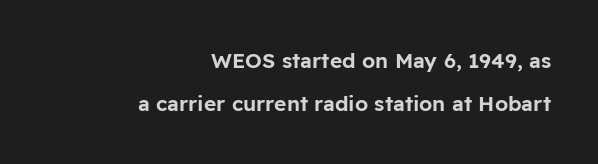
The image shows 21 px text type, upright; set right-aligned, loose line spacing (2.04x), normal letter spacing, not underlined.
